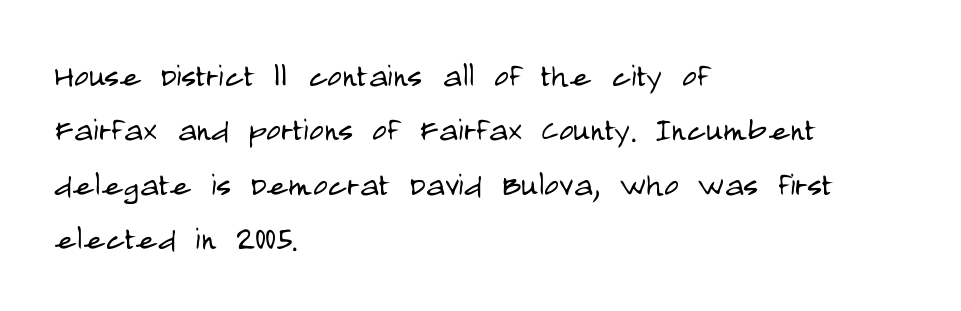
The image shows 40 px light, condensed sans-serif type, upright; set left-aligned, normal line spacing (1.36x), normal letter spacing, not underlined; low stroke contrast and a large x-height.
